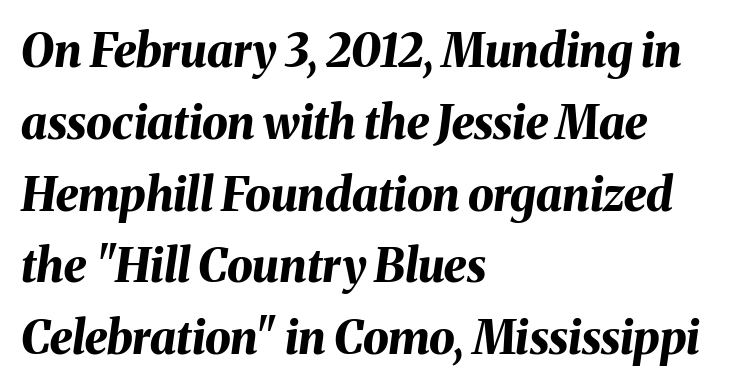
Q: Is the text bold? A: Yes.
Q: Is the text italic (slanted)? A: Yes, it leans right by about 8 degrees.
Q: Is the text underlined? A: No.
Q: How is the paragraph aligned? A: Left-aligned.
Q: Is the spacing between letters normal or unusually wide? A: Normal.
Q: Is the spacing between lines tight, normal or loose? A: Normal.
Q: Width (condensed, normal, or wide)? A: Normal.
Q: Stroke contrast? A: Medium.
Q: x-height? A: Medium.
Q: Monospaced? A: No.
